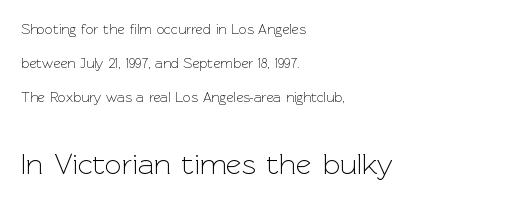
Q: Is the text bold? A: No.
Q: Is the text italic (slanted)? A: No, it is upright.
Q: Is the typeface a serif or a sans-serif typeface? A: Sans-serif.
Q: Is the text underlined? A: No.
Q: How is the paragraph aligned? A: Left-aligned.
Q: Is the spacing between letters normal or unusually wide? A: Normal.
Q: Is the spacing between lines tight, normal or loose? A: Loose.
Q: Which block of text is set in a larger size, the first (top) or the second (bottom)? A: The second (bottom) one.
Q: Width (condensed, normal, or wide)? A: Normal.
Q: x-height? A: Medium.
Q: Monospaced? A: No.
